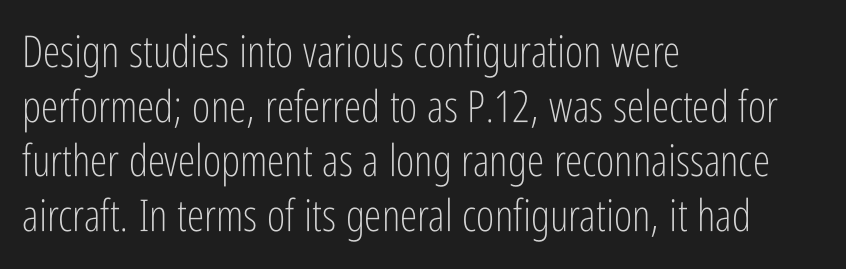
Upright lettering throughout. Proportional: the letters do not fall into vertical columns. The foot of each line stays bare and open. Summary of weight: not heavy and not bold.
